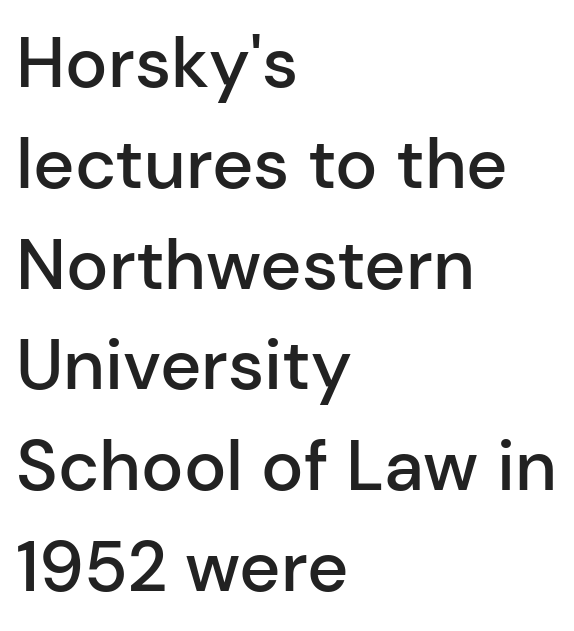
{"serif": "no", "italic": "no", "bold": "semi", "weight": "semibold", "width": "normal", "stroke_contrast": "low", "x_height": "medium", "monospaced": "no", "underline": "no", "align": "left", "line_spacing": "normal", "line_spacing_ratio": 1.42, "letter_spacing": "normal", "letter_spacing_em": 0.0, "glyph_px": 71}
